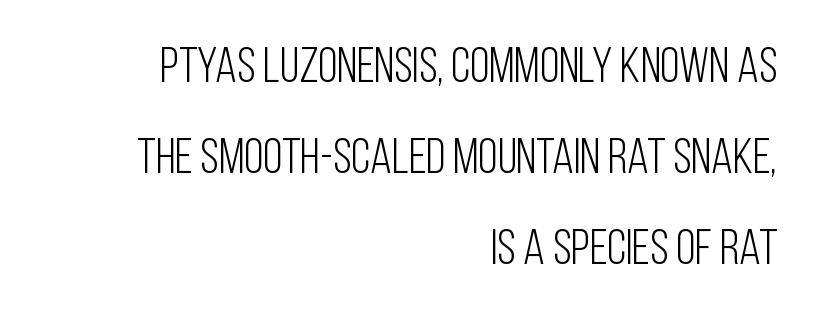
The image shows 50 px light, condensed sans-serif type, upright; set right-aligned, line spacing 1.82x, normal letter spacing, not underlined; low stroke contrast and a large x-height.
